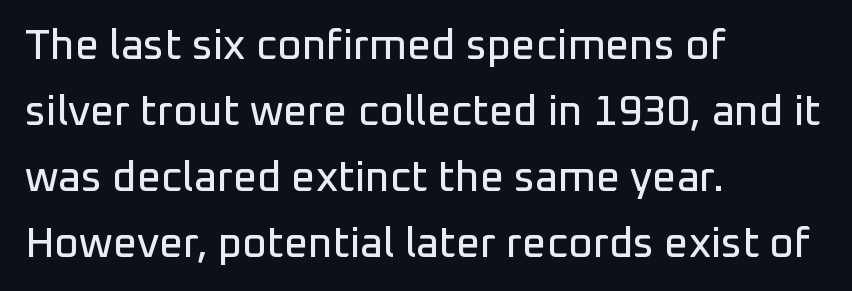
The image shows 42 px sans-serif type, upright; set left-aligned, normal line spacing (1.57x), normal letter spacing, not underlined; low stroke contrast and a medium x-height.
